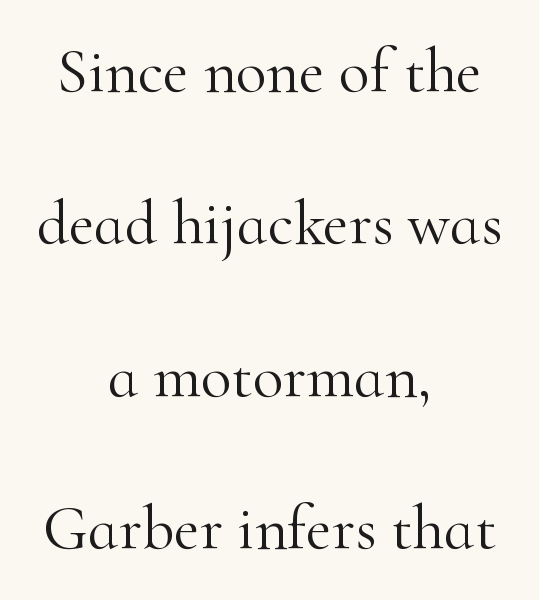
{"serif": "yes", "italic": "no", "bold": "no", "weight": "light", "width": "normal", "stroke_contrast": "high", "x_height": "small", "monospaced": "no", "underline": "no", "align": "center", "line_spacing": "loose", "line_spacing_ratio": 2.42, "letter_spacing": "normal", "letter_spacing_em": 0.0, "glyph_px": 63}
